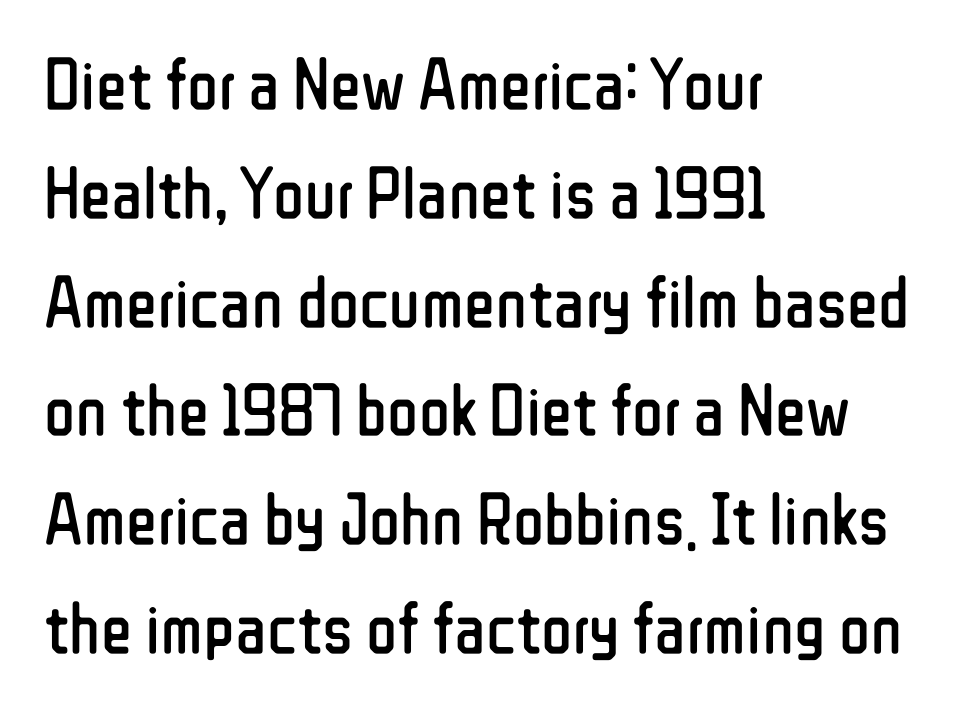
Serifs: no, the terminals of the letterforms are clean. Rendered with straight, roman letterforms. Stems and bowls with no extra thickness — not bold. Descenders hang freely into open space.
